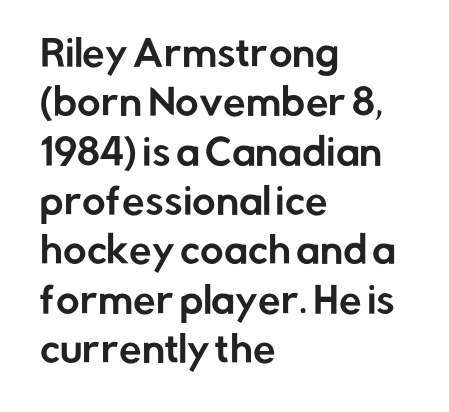
Q: Is the text italic (slanted)? A: No, it is upright.
Q: Is the typeface a serif or a sans-serif typeface? A: Sans-serif.
Q: Is the text underlined? A: No.
Q: How is the paragraph aligned? A: Left-aligned.
Q: Is the spacing between letters normal or unusually wide? A: Normal.
Q: Is the spacing between lines tight, normal or loose? A: Normal.
Q: Width (condensed, normal, or wide)? A: Normal.
Q: Stroke contrast? A: Low.
Q: x-height? A: Medium.
Q: Monospaced? A: No.
